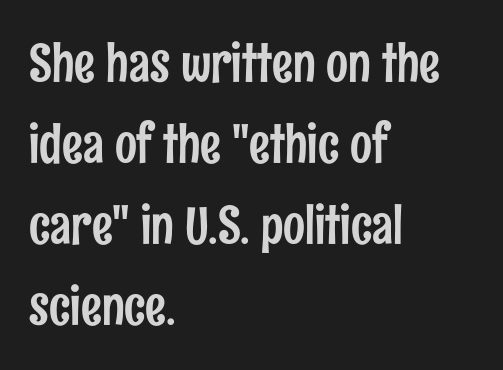
{"serif": "no", "italic": "no", "width": "condensed", "stroke_contrast": "low", "x_height": "medium", "monospaced": "no", "underline": "no", "align": "left", "line_spacing": "normal", "line_spacing_ratio": 1.56, "letter_spacing": "normal", "letter_spacing_em": 0.0, "glyph_px": 52}
